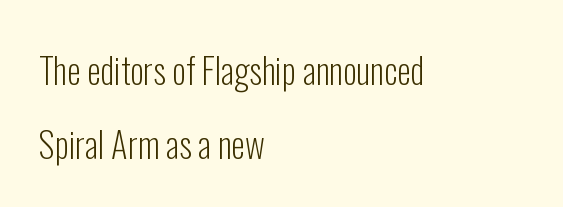
{"serif": "no", "italic": "no", "bold": "no", "weight": "light", "width": "condensed", "stroke_contrast": "low", "x_height": "medium", "monospaced": "no", "underline": "no", "align": "left", "line_spacing": "loose", "line_spacing_ratio": 2.11, "letter_spacing": "normal", "letter_spacing_em": 0.0, "glyph_px": 35}
